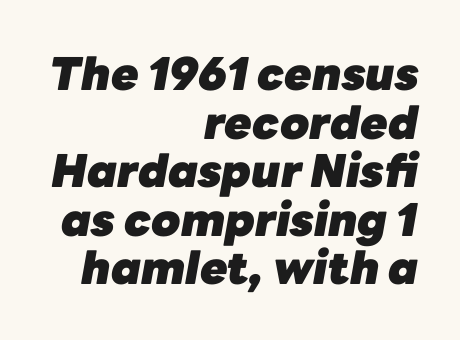
The image shows 45 px heavy type, italic (leaning right); set right-aligned, tight line spacing (1.08x), normal letter spacing, not underlined; low stroke contrast and a medium x-height.
